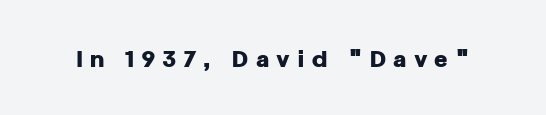
Q: Is the text bold? A: Yes.
Q: Is the text italic (slanted)? A: No, it is upright.
Q: Is the text underlined? A: No.
Q: Is the spacing between letters normal or unusually wide? A: Unusually wide.
